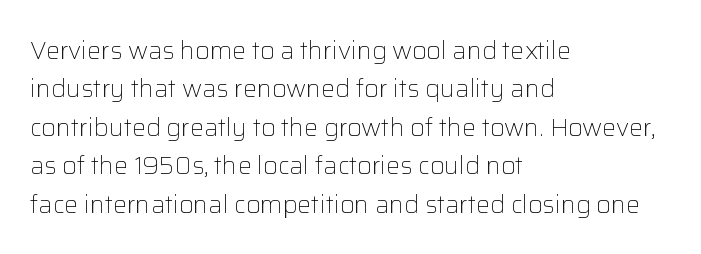
The image shows 25 px text type, upright; set left-aligned, normal line spacing (1.54x), normal letter spacing, not underlined.
